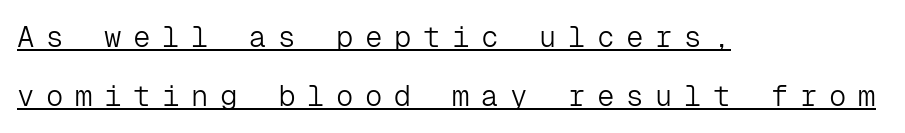
Is there any slant? The stems are plumb. The leading is generous, giving the passage an open texture. How are the letters spaced? Widely, with obvious added tracking. Like a heading marked for emphasis, these lines bear an underscore. Every row of glyphs begins at an identical x-position on the left.
